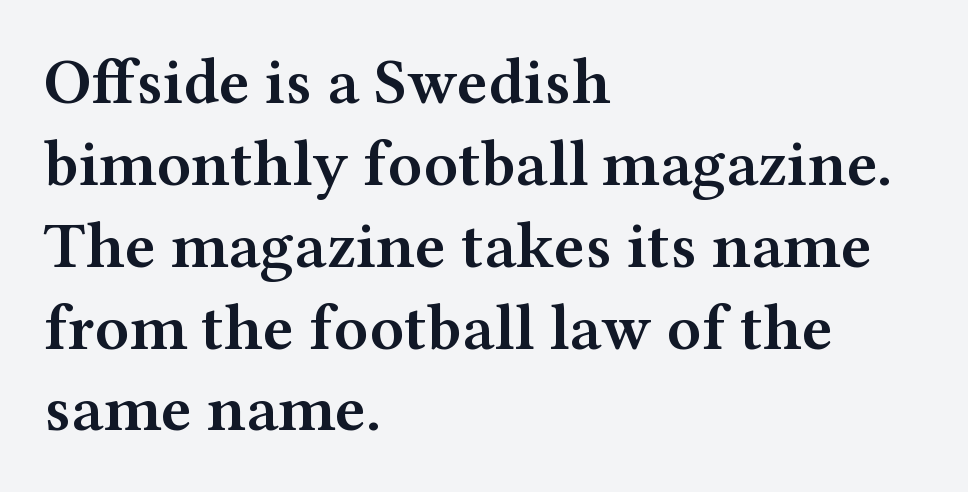
The image shows 66 px semibold, wide serif type, upright; set left-aligned, line spacing 1.24x, normal letter spacing, not underlined; medium stroke contrast and a medium x-height.
